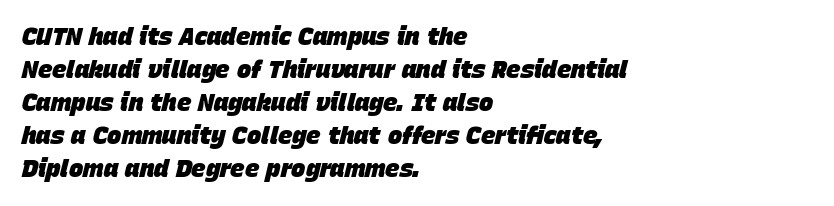
Q: Is the text bold? A: Yes.
Q: Is the text italic (slanted)? A: Yes, it leans right by about 15 degrees.
Q: Is the text underlined? A: No.
Q: How is the paragraph aligned? A: Left-aligned.
Q: Is the spacing between letters normal or unusually wide? A: Normal.
Q: Is the spacing between lines tight, normal or loose? A: Normal.
